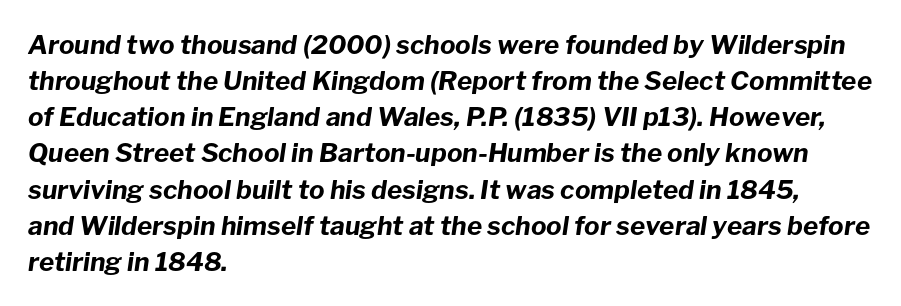
The image shows 26 px bold type, italic (leaning right); set left-aligned, normal line spacing (1.39x), normal letter spacing, not underlined.
